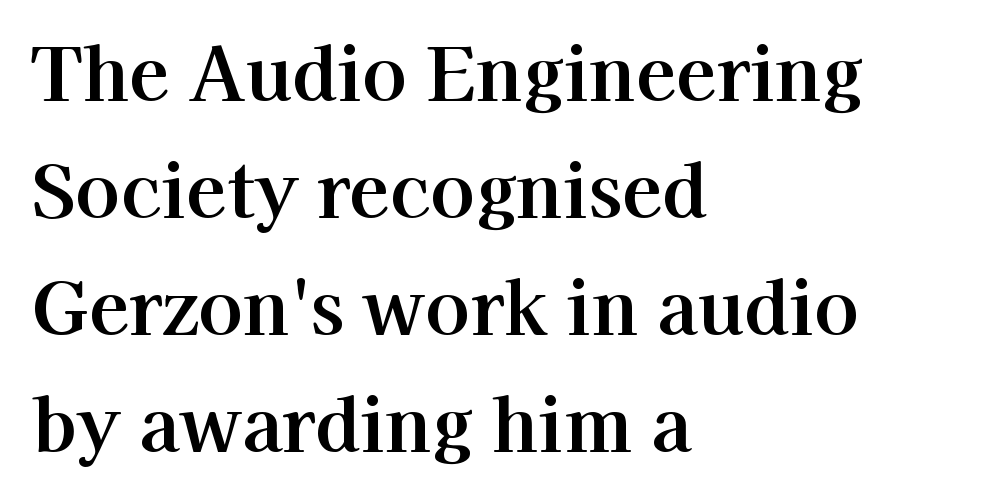
The image shows 74 px serif type, upright; set left-aligned, normal line spacing (1.58x), normal letter spacing, not underlined; high stroke contrast and a medium x-height.
